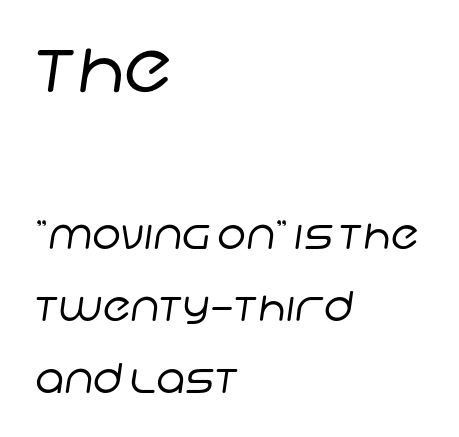
The image shows 71 px regular-weight sans-serif type; set left-aligned, line spacing 1.75x, normal letter spacing, not underlined; the first (top) block is 1.73x larger; low stroke contrast and a large x-height.
